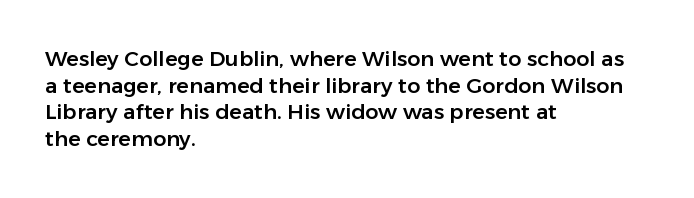
Q: Is the text italic (slanted)? A: No, it is upright.
Q: Is the text underlined? A: No.
Q: How is the paragraph aligned? A: Left-aligned.
Q: Is the spacing between letters normal or unusually wide? A: Normal.
Q: Is the spacing between lines tight, normal or loose? A: Normal.
